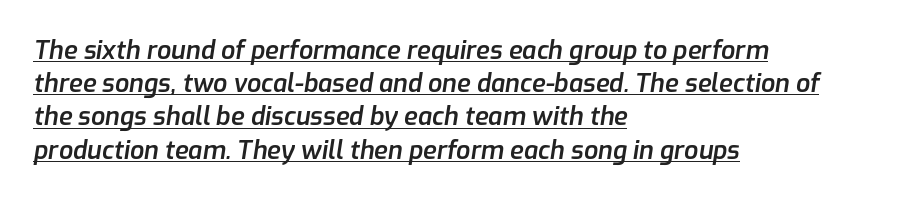
Slanted lettering throughout. Somebody hit Ctrl+U on this one — the words are underlined. These lines sit exactly where default settings would place them. The paragraph shown leans on its left margin. Is the letter spacing exaggerated? No — it looks like the ordinary default.
